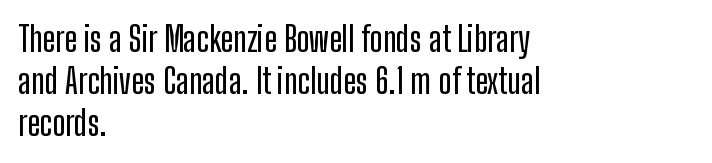
The image shows 34 px condensed sans-serif type, upright; set left-aligned, line spacing 1.24x, normal letter spacing, not underlined; low stroke contrast and a medium x-height.
